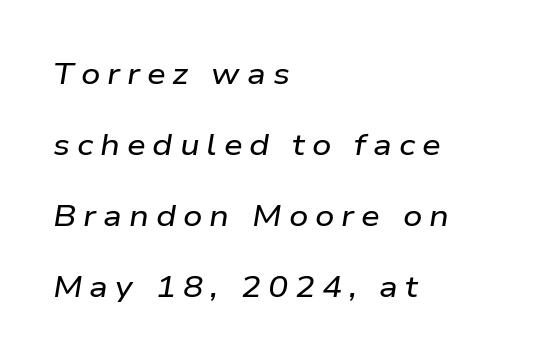
{"italic": "yes", "lean": "right", "slant_degrees": 9, "width": "wide", "stroke_contrast": "low", "x_height": "medium", "monospaced": "no", "underline": "no", "align": "left", "line_spacing": "loose", "line_spacing_ratio": 2.37, "letter_spacing": "wide", "letter_spacing_em": 0.23, "glyph_px": 30}
